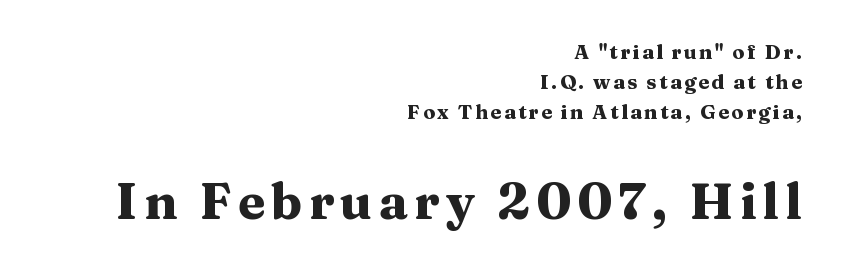
{"serif": "yes", "italic": "no", "bold": "yes", "weight": "heavy", "width": "wide", "stroke_contrast": "medium", "x_height": "medium", "monospaced": "no", "underline": "no", "align": "right", "line_spacing": "normal", "line_spacing_ratio": 1.51, "larger_block": "second", "size_ratio": 2.5, "glyph_px": 50}
